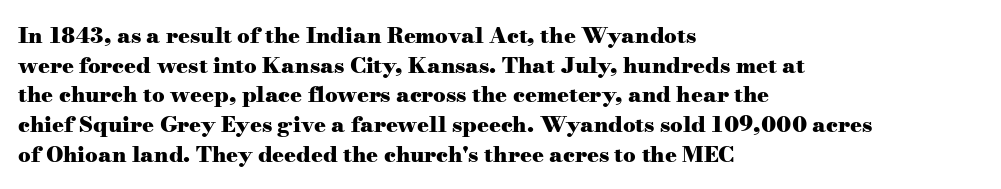
Q: Is the text bold? A: Yes.
Q: Is the text italic (slanted)? A: No, it is upright.
Q: Is the text underlined? A: No.
Q: How is the paragraph aligned? A: Left-aligned.
Q: Is the spacing between letters normal or unusually wide? A: Normal.
Q: Is the spacing between lines tight, normal or loose? A: Normal.
